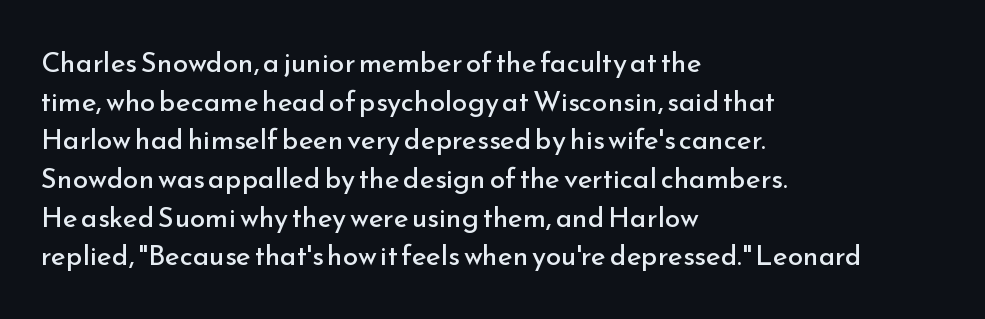
Q: Is the text bold? A: No.
Q: Is the text italic (slanted)? A: No, it is upright.
Q: Is the typeface a serif or a sans-serif typeface? A: Sans-serif.
Q: Is the text underlined? A: No.
Q: How is the paragraph aligned? A: Left-aligned.
Q: Is the spacing between letters normal or unusually wide? A: Normal.
Q: Is the spacing between lines tight, normal or loose? A: Normal.
Q: Width (condensed, normal, or wide)? A: Normal.
Q: Stroke contrast? A: Low.
Q: x-height? A: Small.
Q: Monospaced? A: No.
